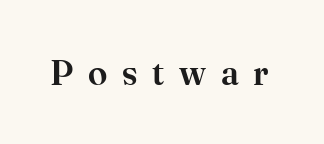
The image shows 35 px serif type, upright; set unusually wide letter spacing (+0.42 em), not underlined; high stroke contrast and a small x-height.
